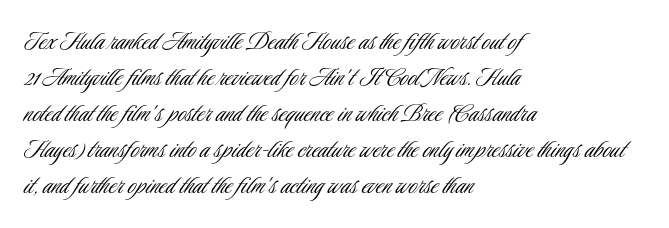
{"serif": "no", "bold": "no", "weight": "light", "width": "condensed", "stroke_contrast": "low", "x_height": "small", "monospaced": "no", "underline": "no", "align": "left", "line_spacing_ratio": 1.24, "letter_spacing": "normal", "letter_spacing_em": 0.0, "glyph_px": 29}
